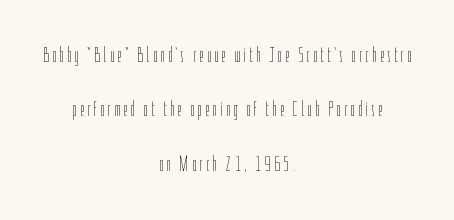
The passage shown is not underscored anywhere. Is the block centered? Yes — each line is placed symmetrically about the middle. These lines stand farther apart than default settings would place them. When letters stand straight like this, we call the style roman or upright. The font sits on the lighter half of the weight spectrum, regular included.
